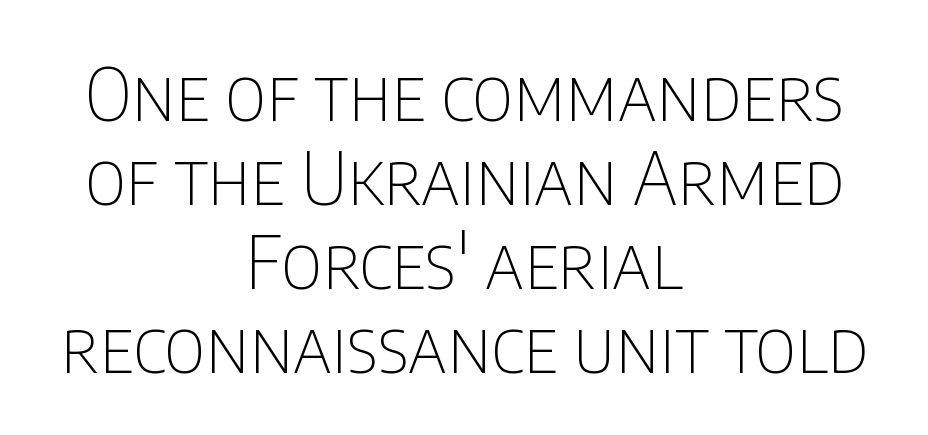
The image shows 73 px thin, condensed sans-serif type, upright; set centered, tight line spacing (1.15x), normal letter spacing, not underlined; low stroke contrast and a large x-height.
